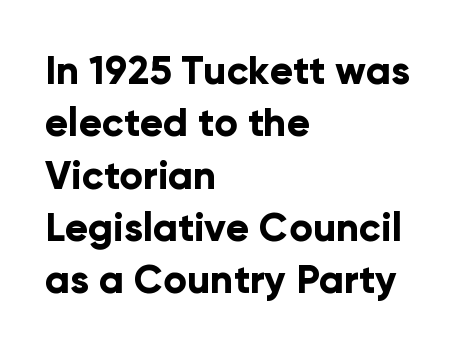
{"serif": "no", "italic": "no", "bold": "yes", "weight": "bold", "width": "normal", "stroke_contrast": "low", "x_height": "medium", "monospaced": "no", "underline": "no", "align": "left", "line_spacing": "normal", "line_spacing_ratio": 1.34, "letter_spacing": "normal", "letter_spacing_em": 0.0, "glyph_px": 39}
